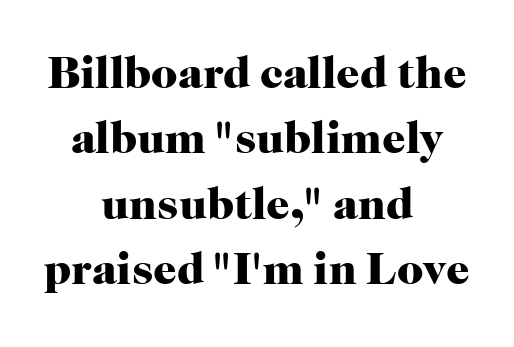
{"serif": "yes", "italic": "no", "bold": "yes", "weight": "heavy", "width": "normal", "stroke_contrast": "high", "x_height": "medium", "monospaced": "no", "underline": "no", "align": "center", "line_spacing": "normal", "line_spacing_ratio": 1.42, "letter_spacing": "normal", "letter_spacing_em": 0.0, "glyph_px": 46}
